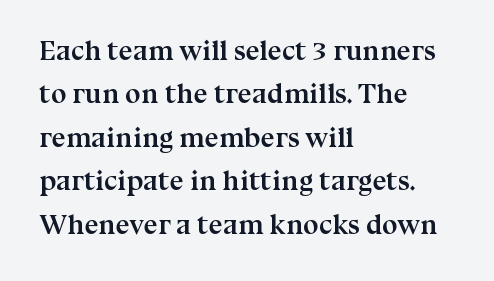
Q: Is the text bold? A: Yes.
Q: Is the text italic (slanted)? A: No, it is upright.
Q: Is the typeface a serif or a sans-serif typeface? A: Serif.
Q: Is the text underlined? A: No.
Q: How is the paragraph aligned? A: Left-aligned.
Q: Is the spacing between letters normal or unusually wide? A: Normal.
Q: Is the spacing between lines tight, normal or loose? A: Normal.
Q: Width (condensed, normal, or wide)? A: Normal.
Q: Stroke contrast? A: Medium.
Q: x-height? A: Medium.
Q: Monospaced? A: No.
